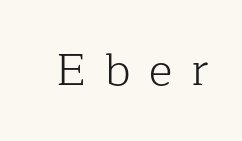
This is the regular roman posture of the typeface. The typeface chosen for these lines features serifs. Think of a printed novel: that variable character pitch is what you see here. The glyphs are unaccompanied by any horizontal stroke below them.
